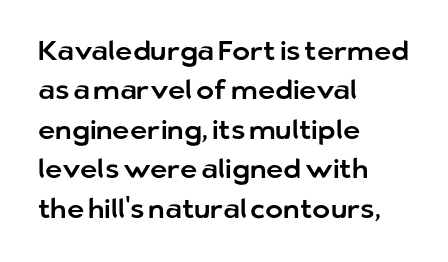
Rule under the text: the space is simply empty. The passage is arranged the way most books set body copy — flush left. This is the regular roman posture of the typeface. Default kerning and tracking; the words read as compact shapes.
